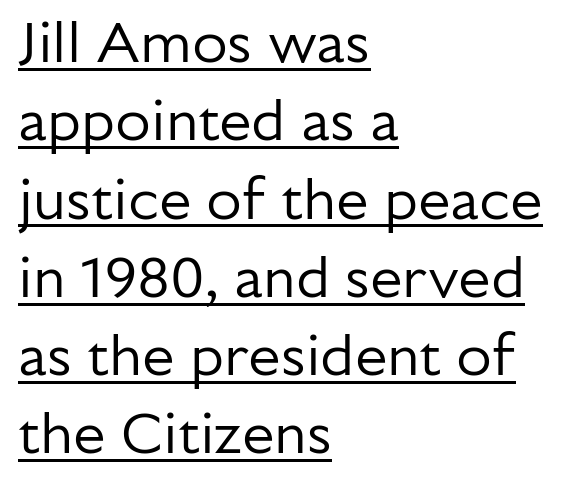
{"serif": "no", "italic": "no", "bold": "no", "weight": "regular", "width": "normal", "stroke_contrast": "low", "x_height": "medium", "monospaced": "no", "underline": "yes", "align": "left", "line_spacing": "normal", "line_spacing_ratio": 1.35, "letter_spacing": "normal", "letter_spacing_em": 0.0, "glyph_px": 58}
